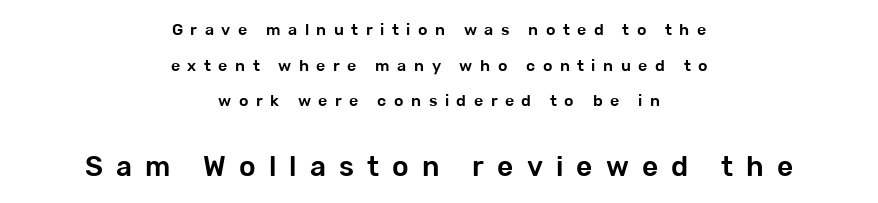
Q: Is the text italic (slanted)? A: No, it is upright.
Q: Is the typeface a serif or a sans-serif typeface? A: Sans-serif.
Q: Is the text underlined? A: No.
Q: How is the paragraph aligned? A: Centered.
Q: Is the spacing between letters normal or unusually wide? A: Unusually wide.
Q: Is the spacing between lines tight, normal or loose? A: Loose.
Q: Which block of text is set in a larger size, the first (top) or the second (bottom)? A: The second (bottom) one.
Q: Width (condensed, normal, or wide)? A: Normal.
Q: Stroke contrast? A: Low.
Q: x-height? A: Medium.
Q: Monospaced? A: No.
